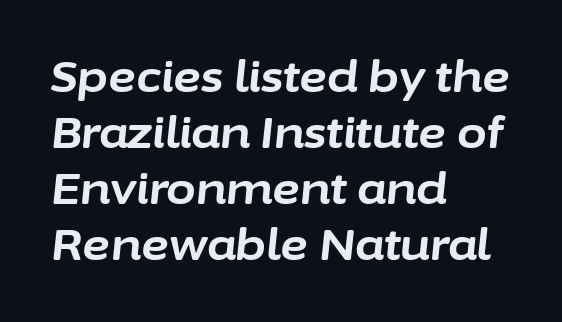
The image shows 43 px bold type, italic (leaning right); set left-aligned, normal line spacing (1.3x), normal letter spacing, not underlined; low stroke contrast and a medium x-height.
